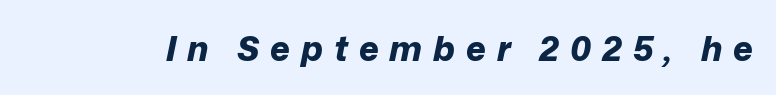
{"italic": "yes", "lean": "right", "slant_degrees": 12, "bold": "yes", "weight": "bold", "width": "normal", "stroke_contrast": "low", "x_height": "medium", "monospaced": "no", "underline": "no", "letter_spacing": "wide", "letter_spacing_em": 0.32, "glyph_px": 34}
